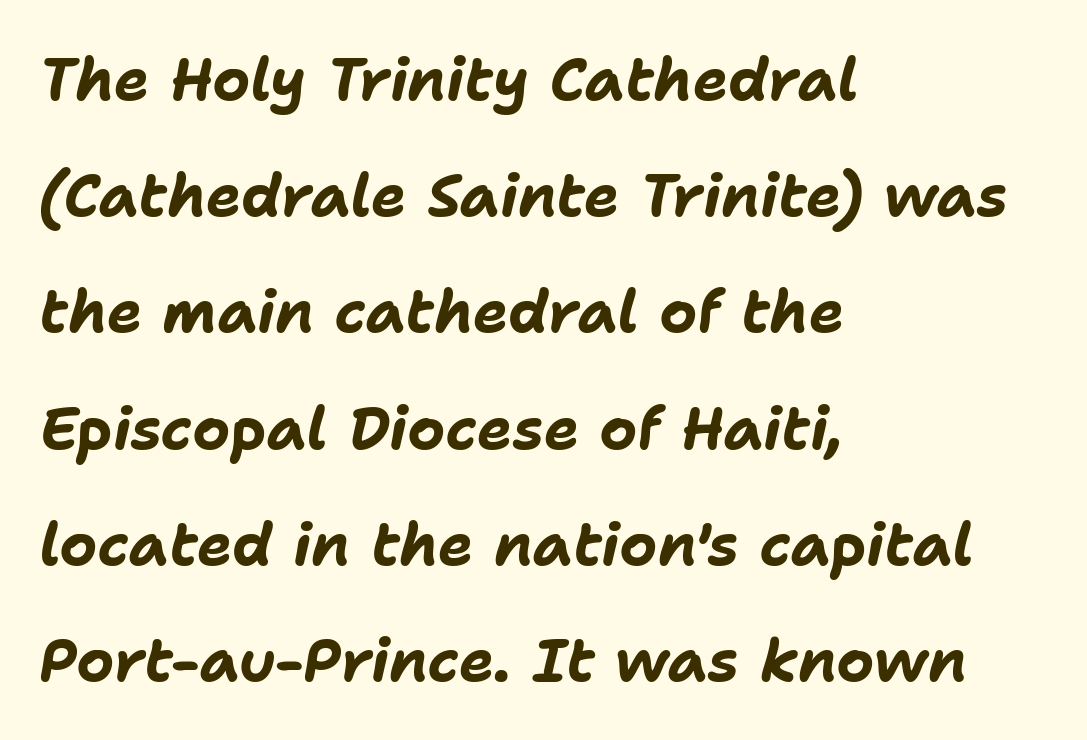
The glyphs look as if they've been sheared to an angle. Honestly, the letter spacing is just normal — you wouldn't notice it. Descender tails drop into unmarked territory. Varying glyph widths throughout — classic text-font behaviour.
